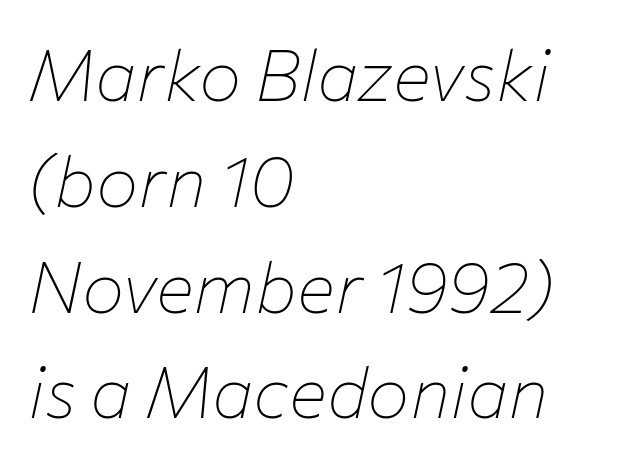
Is the letter spacing exaggerated? No — it looks like the ordinary default. Has an underline been added? It has not. A quiet, ordinary-to-light weight characterises the typeface. Slanted lettering throughout.
